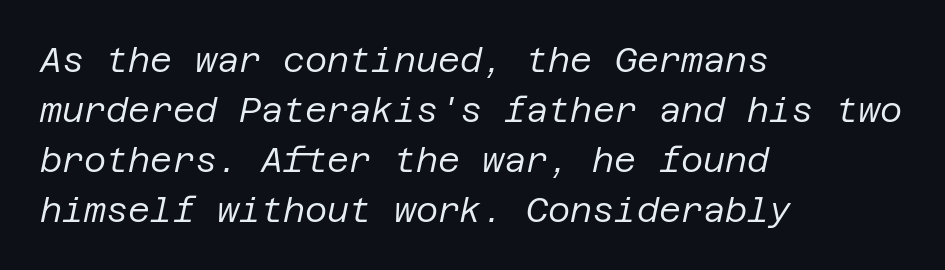
{"italic": "yes", "lean": "right", "slant_degrees": 12, "bold": "no", "weight": "regular", "width": "normal", "stroke_contrast": "low", "x_height": "large", "underline": "no", "align": "left", "line_spacing": "normal", "line_spacing_ratio": 1.47, "letter_spacing": "normal", "letter_spacing_em": 0.0, "glyph_px": 34}
